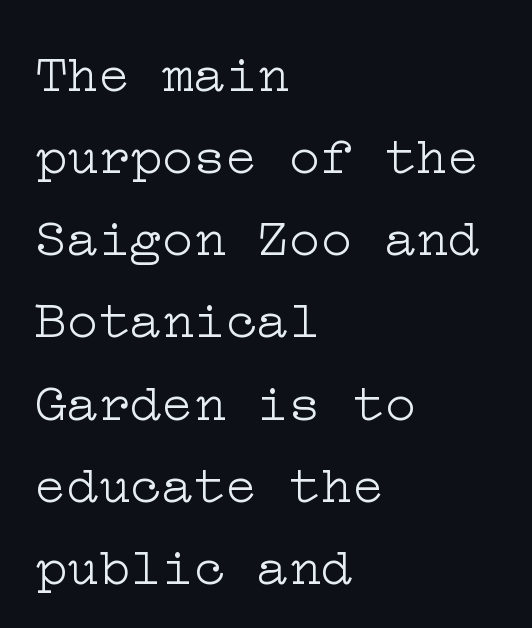
The image shows 53 px light, wide serif type, upright; set left-aligned, normal line spacing (1.55x), normal letter spacing, not underlined; low stroke contrast and a medium x-height.
